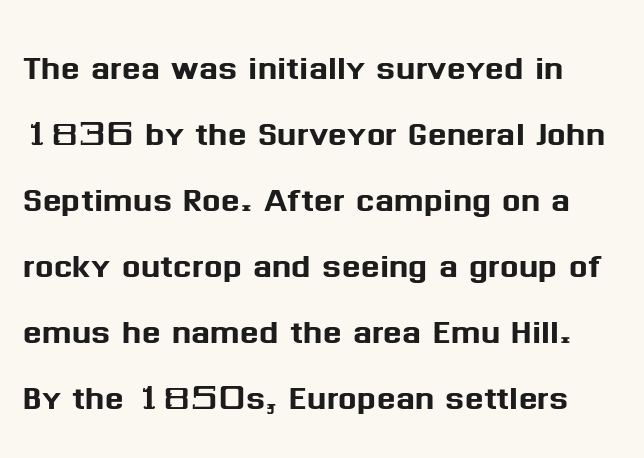
The gap between lines stays unmarked. Do the characters align in a grid? No, the font is proportional. Posture: straight, roman, zero tilt. What's the leading like? Ordinary, nothing unusual.
